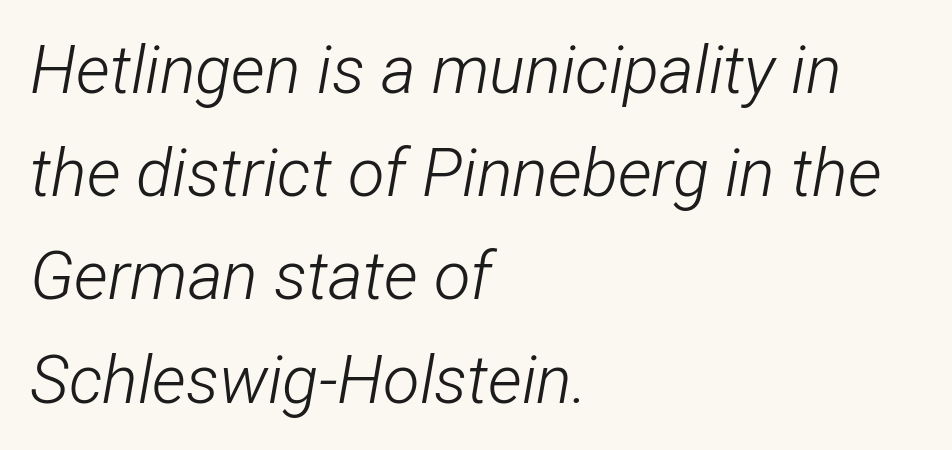
{"italic": "yes", "lean": "right", "slant_degrees": 12, "bold": "no", "weight": "light", "width": "condensed", "stroke_contrast": "low", "x_height": "medium", "monospaced": "no", "underline": "no", "align": "left", "line_spacing": "normal", "line_spacing_ratio": 1.54, "letter_spacing": "normal", "letter_spacing_em": 0.0, "glyph_px": 67}
